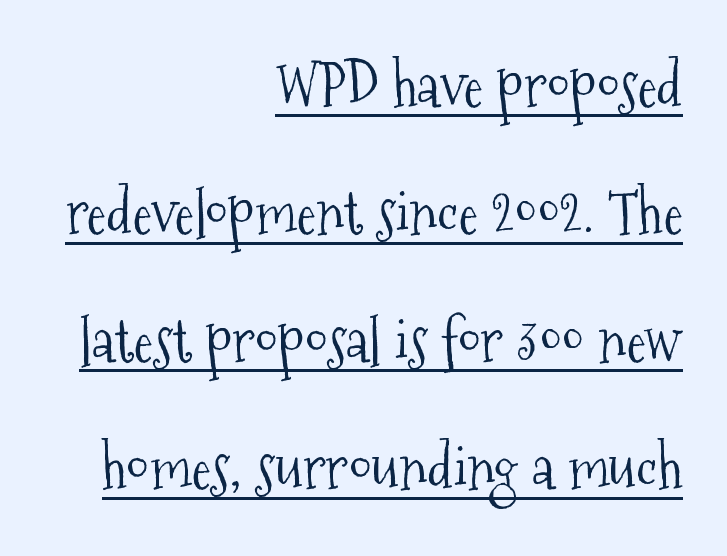
Underline: present. The typeface chosen for these lines features serifs. You could fit nearly another row in the gap between these rows. Is this a fixed-width face? No — the glyphs have proportional, varying widths. Alignment: flush right.
